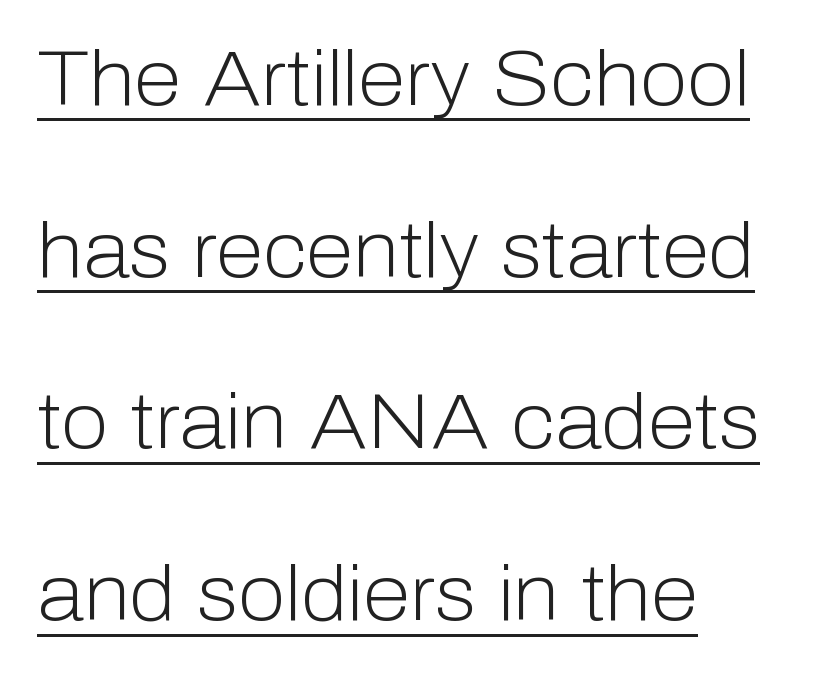
{"serif": "no", "italic": "no", "bold": "no", "weight": "light", "width": "normal", "stroke_contrast": "low", "x_height": "medium", "monospaced": "no", "underline": "yes", "align": "left", "line_spacing": "loose", "line_spacing_ratio": 2.23, "letter_spacing": "normal", "letter_spacing_em": 0.0, "glyph_px": 77}
